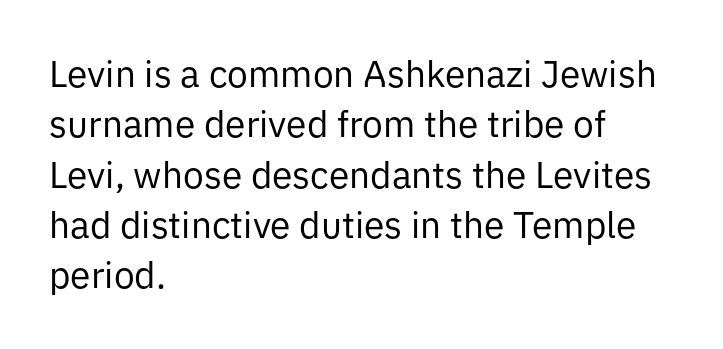
The image shows 37 px regular-weight sans-serif type, upright; set left-aligned, normal line spacing (1.36x), normal letter spacing, not underlined; low stroke contrast and a medium x-height.
